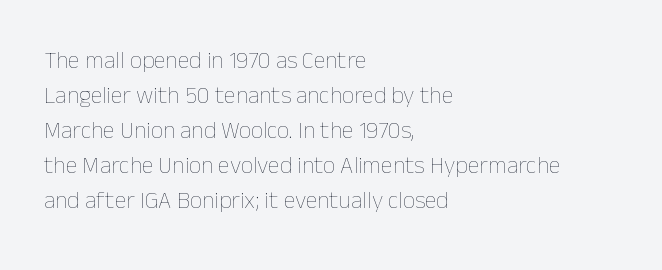
{"italic": "no", "bold": "no", "underline": "no", "align": "left", "line_spacing": "normal", "line_spacing_ratio": 1.46, "letter_spacing": "normal", "letter_spacing_em": 0.0, "glyph_px": 24}
